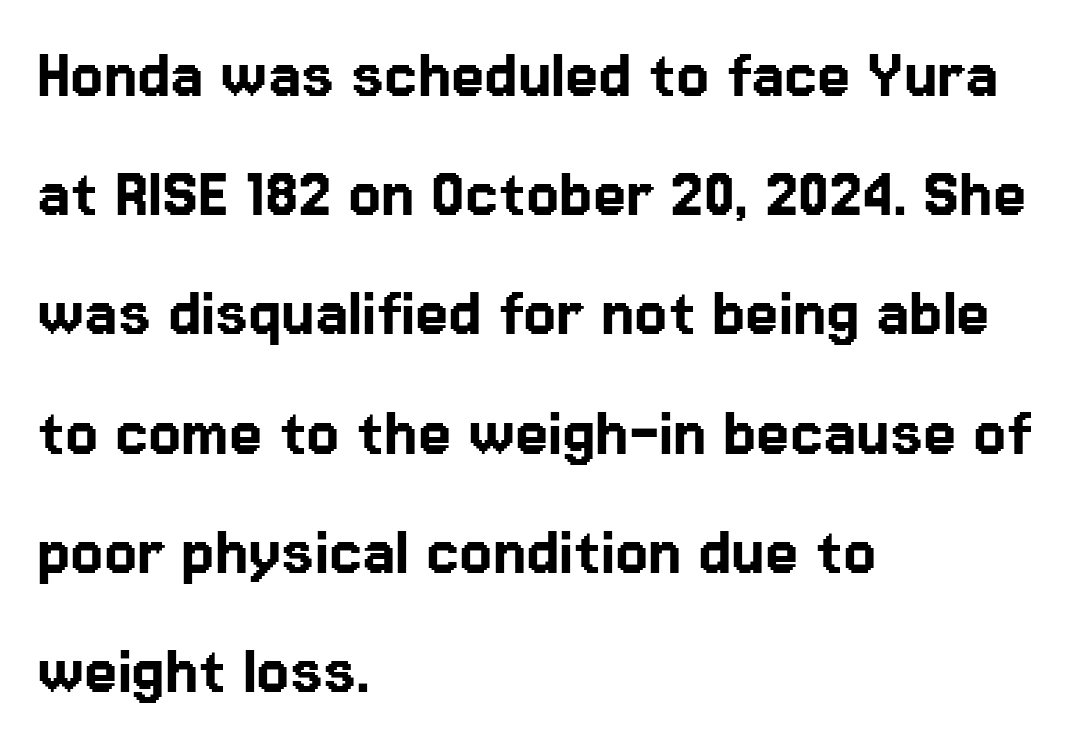
{"serif": "no", "italic": "no", "width": "normal", "stroke_contrast": "low", "x_height": "medium", "monospaced": "no", "underline": "no", "align": "left", "line_spacing": "normal", "line_spacing_ratio": 1.59, "letter_spacing": "normal", "letter_spacing_em": 0.0, "glyph_px": 75}
